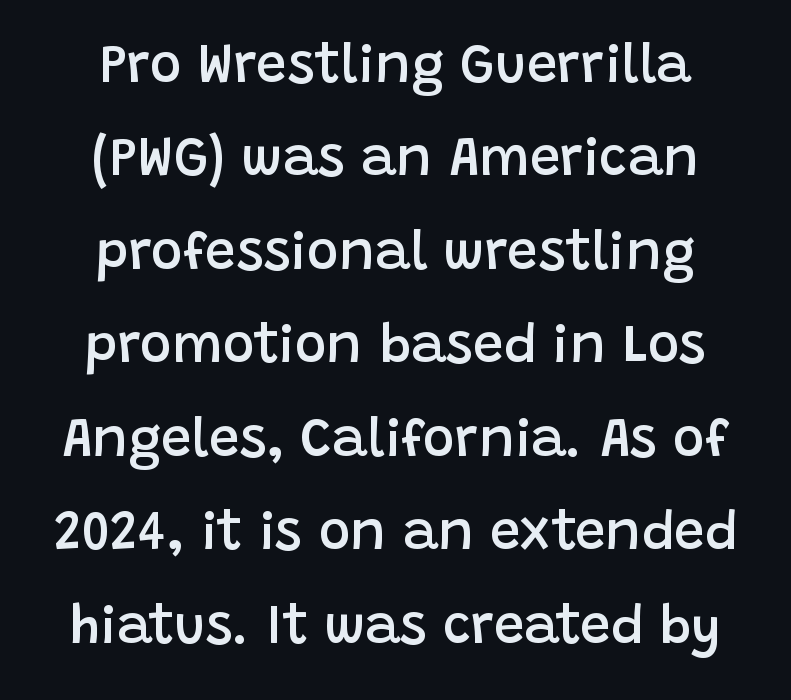
Any mark beneath the type? The region is blank. Look at the stroke-to-counter ratio: somewhat heavy, a semibold. Letterform terminals end flat and unadorned throughout the passage. The text block is weighted toward neither margin, spreading evenly from the middle. A roman cut, with each character standing at attention. These lines are rendered in a variable-pitch font.
